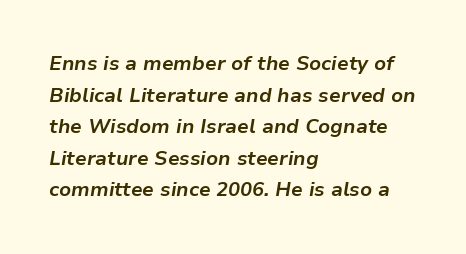
Q: Is the text bold? A: Yes.
Q: Is the text italic (slanted)? A: Yes, it leans right by about 9 degrees.
Q: Is the text underlined? A: No.
Q: How is the paragraph aligned? A: Left-aligned.
Q: Is the spacing between letters normal or unusually wide? A: Normal.
Q: Is the spacing between lines tight, normal or loose? A: Normal.
